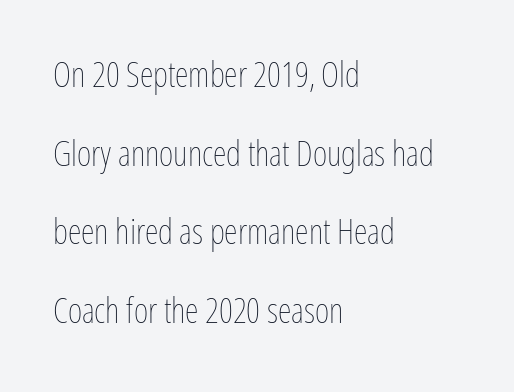
{"italic": "no", "bold": "no", "weight": "thin", "width": "condensed", "stroke_contrast": "low", "x_height": "medium", "monospaced": "no", "underline": "no", "align": "left", "line_spacing": "loose", "line_spacing_ratio": 2.25, "letter_spacing": "normal", "letter_spacing_em": 0.0, "glyph_px": 35}
